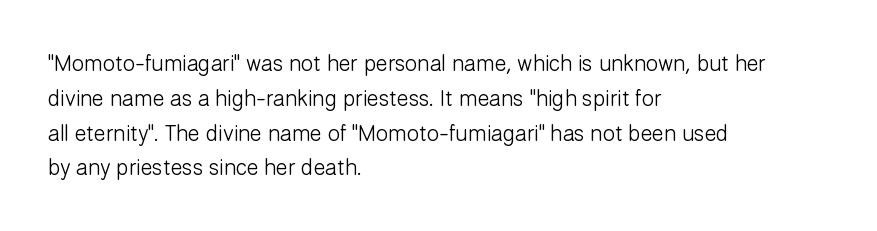
The image shows 22 px text type, upright; set left-aligned, normal line spacing (1.58x), normal letter spacing, not underlined.
